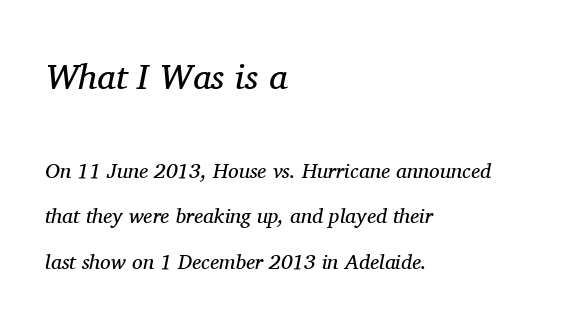
The image shows 36 px regular-weight serif type, italic (leaning right); set left-aligned, loose line spacing (2.17x), normal letter spacing, not underlined; the first (top) block is 1.71x larger; medium stroke contrast and a medium x-height.
